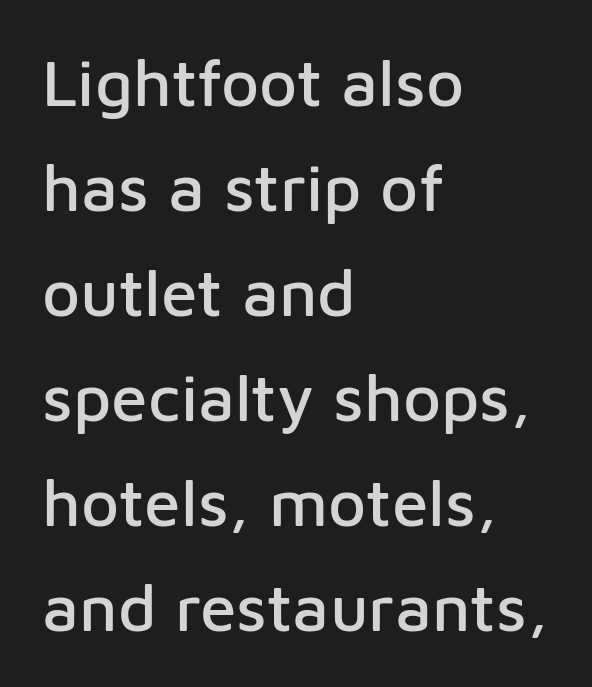
The image shows 66 px sans-serif type, upright; set left-aligned, normal line spacing (1.59x), normal letter spacing, not underlined; low stroke contrast and a medium x-height.
